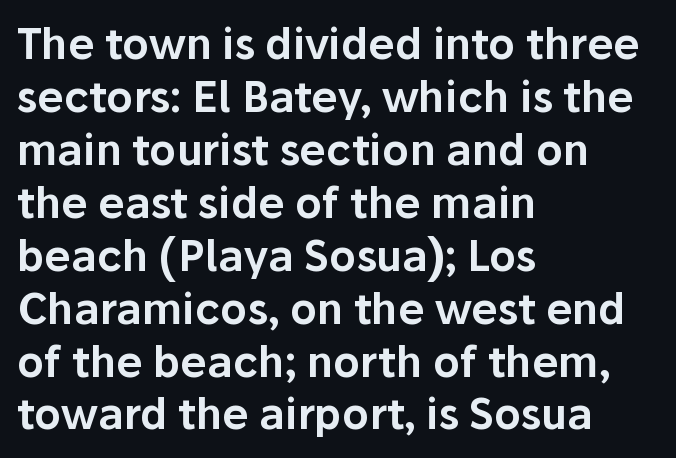
The image shows 42 px sans-serif type, upright; set left-aligned, normal line spacing (1.26x), normal letter spacing, not underlined; low stroke contrast and a medium x-height.
